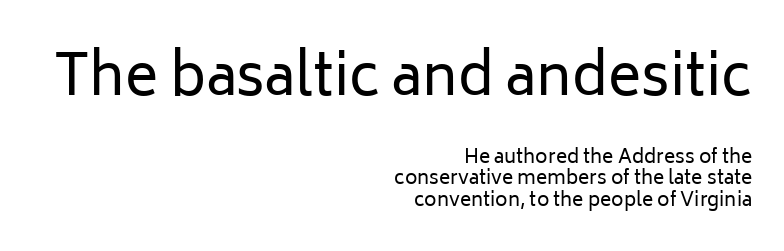
The image shows 56 px regular-weight sans-serif type, upright; set right-aligned, tight line spacing (1.14x), normal letter spacing, not underlined; the first (top) block is 2.95x larger; low stroke contrast and a medium x-height.
